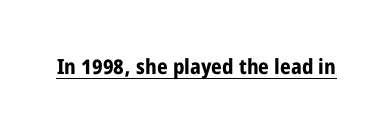
{"italic": "no", "bold": "yes", "underline": "yes", "letter_spacing": "normal", "letter_spacing_em": 0.0, "glyph_px": 21}
